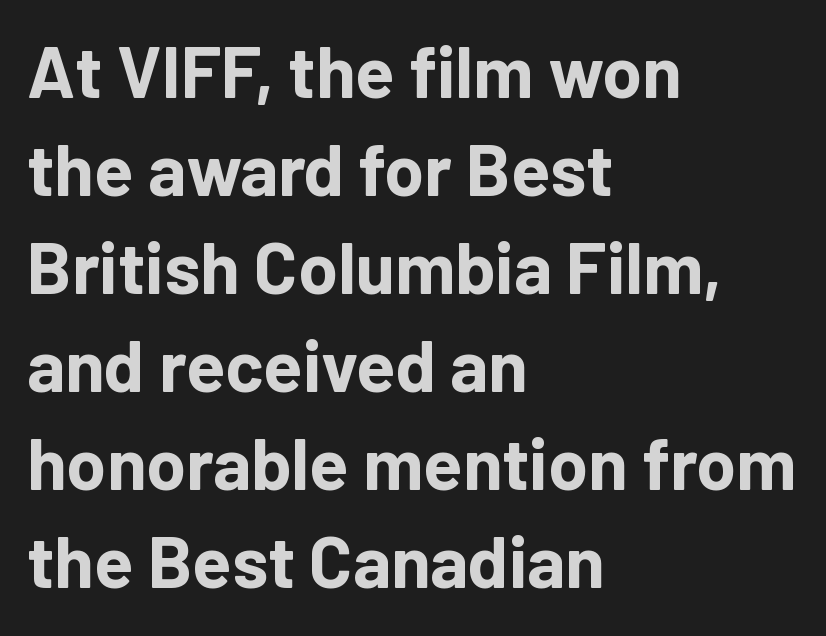
The rendering shows plain stroke endings on the letterforms — a sans-serif design. Line beginnings align vertically; line endings do not. Tracking here is standard; glyphs follow each other at the usual distance. The face used here is proportionally spaced, like ordinary book or web type. No word sits above an underline.
